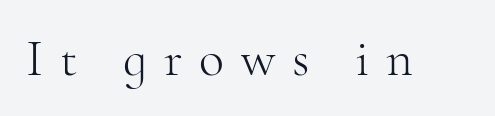
The image shows 52 px light serif type, upright; set unusually wide letter spacing (+0.32 em), not underlined; high stroke contrast and a small x-height.
